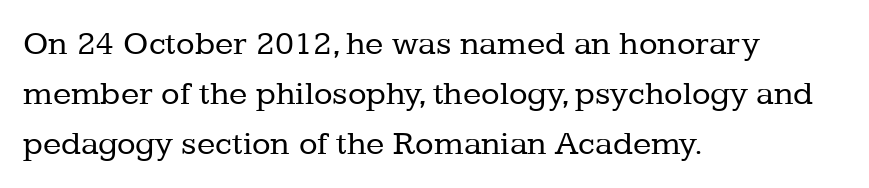
Q: Is the text bold? A: No.
Q: Is the text italic (slanted)? A: No, it is upright.
Q: Is the typeface a serif or a sans-serif typeface? A: Serif.
Q: Is the text underlined? A: No.
Q: How is the paragraph aligned? A: Left-aligned.
Q: Is the spacing between letters normal or unusually wide? A: Normal.
Q: Is the spacing between lines tight, normal or loose? A: Normal.
Q: Width (condensed, normal, or wide)? A: Normal.
Q: Stroke contrast? A: Low.
Q: x-height? A: Medium.
Q: Monospaced? A: No.
